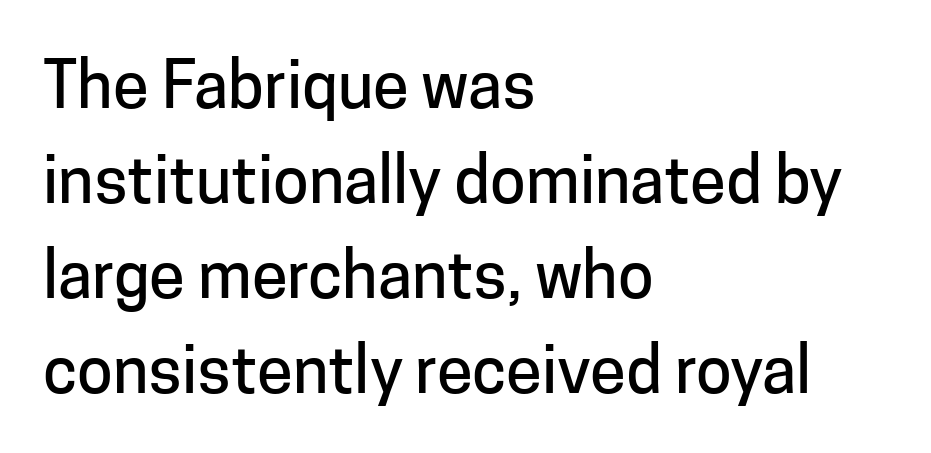
{"serif": "no", "italic": "no", "width": "normal", "stroke_contrast": "low", "x_height": "medium", "monospaced": "no", "underline": "no", "align": "left", "line_spacing": "normal", "line_spacing_ratio": 1.46, "letter_spacing": "normal", "letter_spacing_em": 0.0, "glyph_px": 65}
